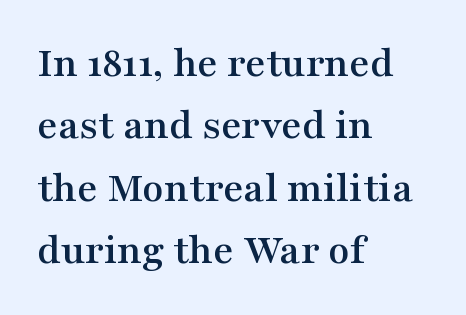
Letter spacing: default. The compositor pushed each line to the left boundary. Honestly, the row spacing looks completely unremarkable. The area under the type is left untouched. It's the straight-up-and-down kind of type. These lines are composed in type with serifs.
